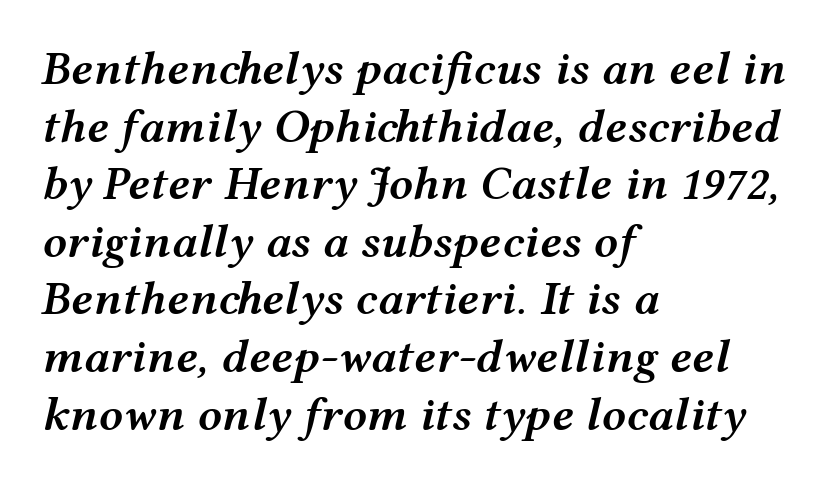
Q: Is the text bold? A: Semi-bold.
Q: Is the text italic (slanted)? A: Yes, it leans right by about 12 degrees.
Q: Is the text underlined? A: No.
Q: How is the paragraph aligned? A: Left-aligned.
Q: Is the spacing between letters normal or unusually wide? A: Normal.
Q: Width (condensed, normal, or wide)? A: Wide.
Q: Stroke contrast? A: Medium.
Q: x-height? A: Medium.
Q: Monospaced? A: No.
